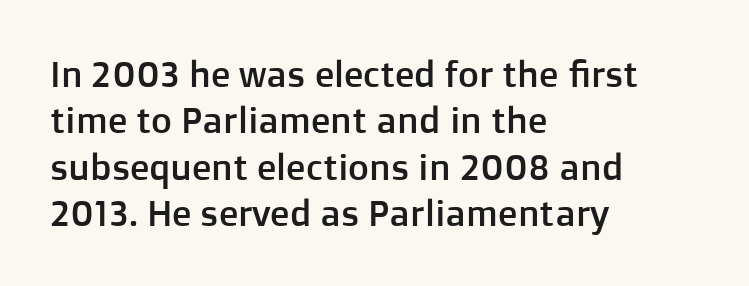
Notice how descenders clear the ascenders below comfortably — that's standard leading. The passage is arranged the way most books set body copy — flush left. Do the letters lean? They stand straight. Observe the ordinary spacing: letters are neighbours, not strangers.
